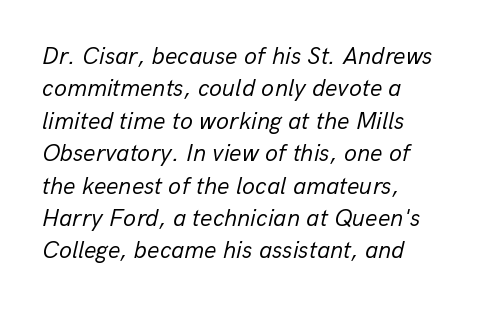
Weight: regular or lighter. The text block is weighted toward the left margin, trailing off unevenly rightward. This block has exactly the height ordinary leading produces. Quick note: underline off.
